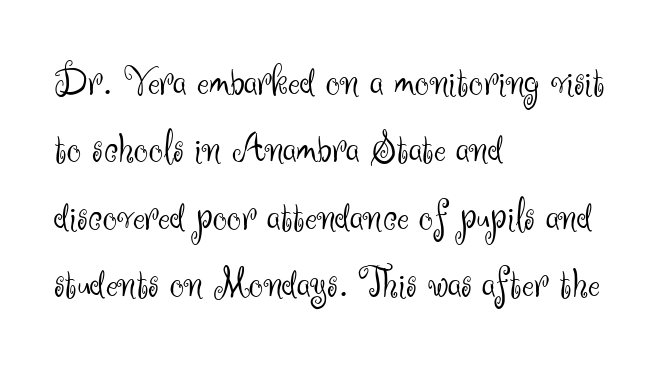
In terms of letterspacing, this is plain default setting. The type sits square on the baseline with zero lean. This is not heavy type; no bold has been used. Which margin do the lines hug? The left one — the right edge is uneven. A typesetter would call this proportional, since set widths differ per character. Grotesque or geometric, the face here clearly has no serifs.
